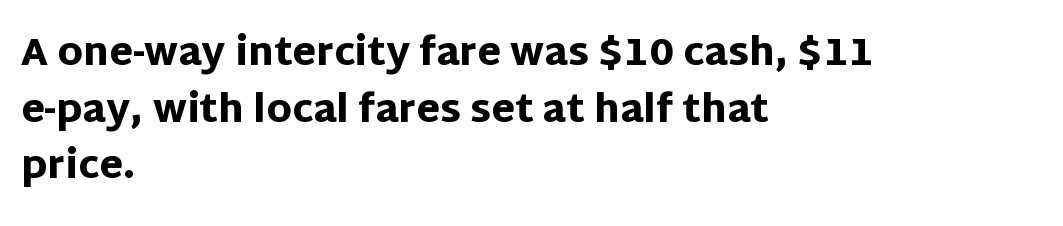
Q: Is the text bold? A: Yes.
Q: Is the text italic (slanted)? A: No, it is upright.
Q: Is the typeface a serif or a sans-serif typeface? A: Sans-serif.
Q: Is the text underlined? A: No.
Q: How is the paragraph aligned? A: Left-aligned.
Q: Is the spacing between letters normal or unusually wide? A: Normal.
Q: Is the spacing between lines tight, normal or loose? A: Normal.
Q: Width (condensed, normal, or wide)? A: Normal.
Q: Stroke contrast? A: Low.
Q: x-height? A: Large.
Q: Monospaced? A: No.
